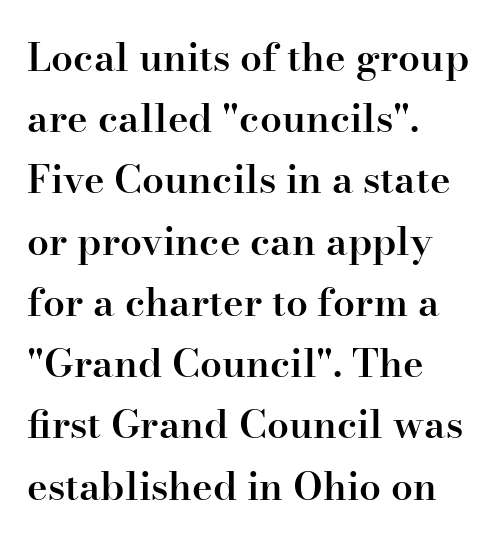
{"serif": "yes", "italic": "no", "bold": "semi", "weight": "semibold", "width": "normal", "stroke_contrast": "high", "x_height": "small", "monospaced": "no", "underline": "no", "align": "left", "line_spacing": "normal", "line_spacing_ratio": 1.57, "letter_spacing": "normal", "letter_spacing_em": 0.0, "glyph_px": 39}
